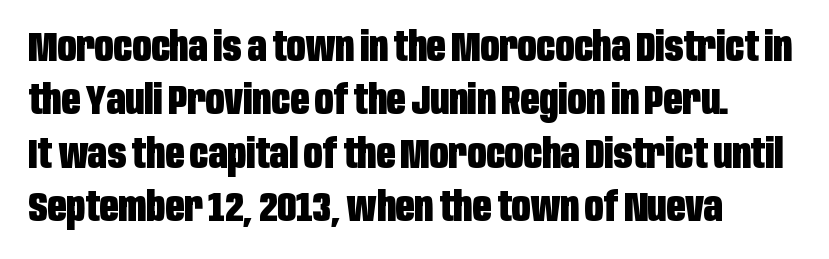
The image shows 41 px heavy, condensed sans-serif type, upright; set left-aligned, normal line spacing (1.3x), normal letter spacing, not underlined; low stroke contrast and a large x-height.
